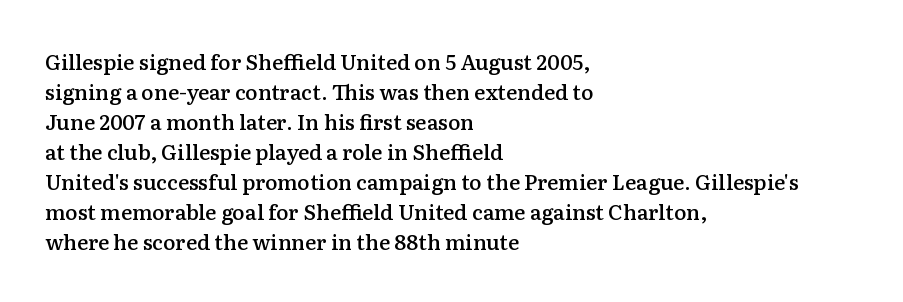
Q: Is the text bold? A: Semi-bold.
Q: Is the text italic (slanted)? A: No, it is upright.
Q: Is the text underlined? A: No.
Q: How is the paragraph aligned? A: Left-aligned.
Q: Is the spacing between letters normal or unusually wide? A: Normal.
Q: Is the spacing between lines tight, normal or loose? A: Normal.
